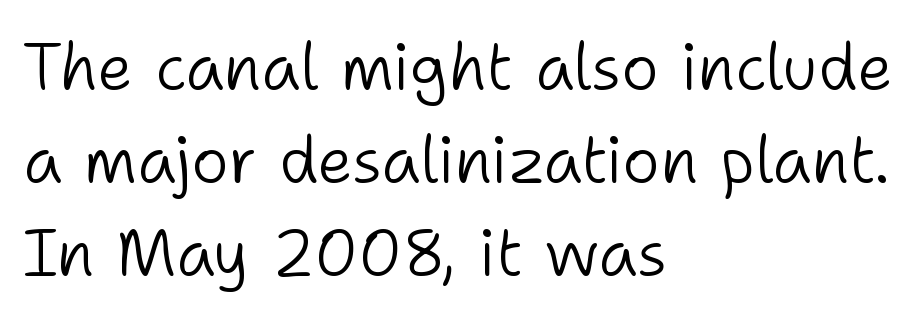
The image shows 64 px light sans-serif type, upright; set left-aligned, normal line spacing (1.45x), normal letter spacing, not underlined; low stroke contrast and a medium x-height.
